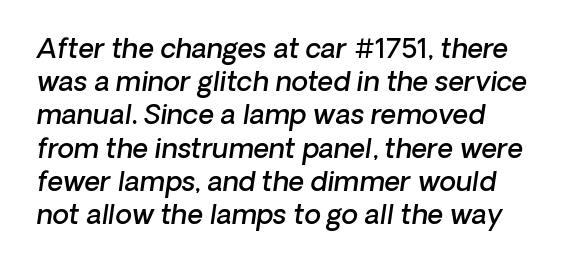
Q: Is the text bold? A: Semi-bold.
Q: Is the text italic (slanted)? A: Yes, it leans right by about 8 degrees.
Q: Is the text underlined? A: No.
Q: Is the spacing between letters normal or unusually wide? A: Normal.
